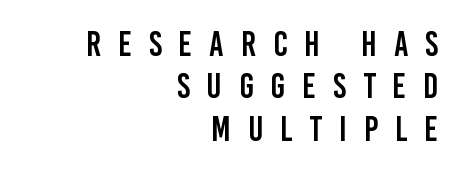
Q: Is the text italic (slanted)? A: No, it is upright.
Q: Is the typeface a serif or a sans-serif typeface? A: Sans-serif.
Q: Is the text underlined? A: No.
Q: How is the paragraph aligned? A: Right-aligned.
Q: Is the spacing between letters normal or unusually wide? A: Unusually wide.
Q: Width (condensed, normal, or wide)? A: Condensed.
Q: Stroke contrast? A: Low.
Q: x-height? A: Large.
Q: Monospaced? A: No.
